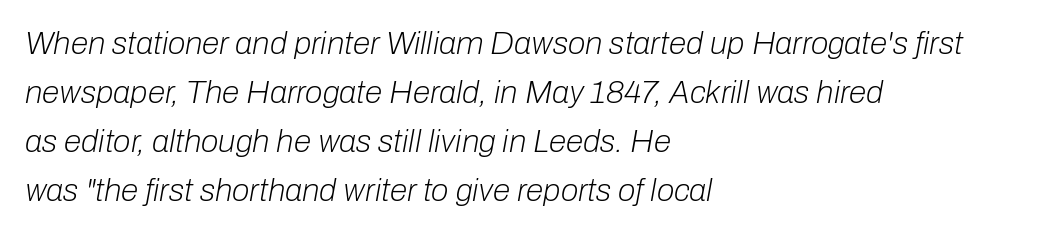
The image shows 32 px light type, italic (leaning right); set left-aligned, normal line spacing (1.53x), normal letter spacing, not underlined; low stroke contrast and a medium x-height.
